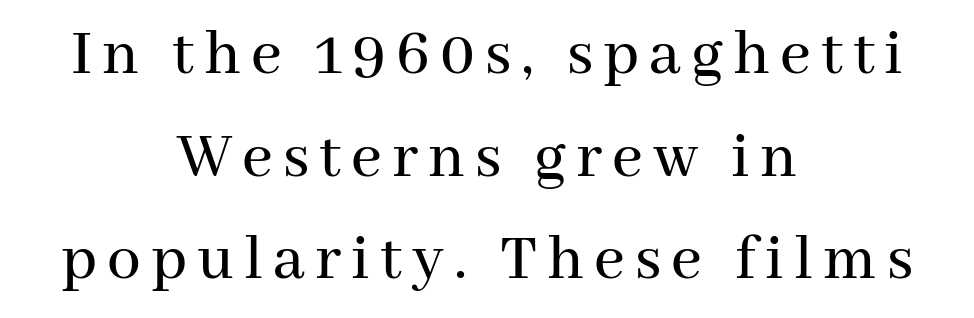
{"serif": "yes", "italic": "no", "width": "normal", "stroke_contrast": "medium", "x_height": "medium", "monospaced": "no", "underline": "no", "align": "center", "line_spacing": "normal", "line_spacing_ratio": 1.53, "glyph_px": 67}
